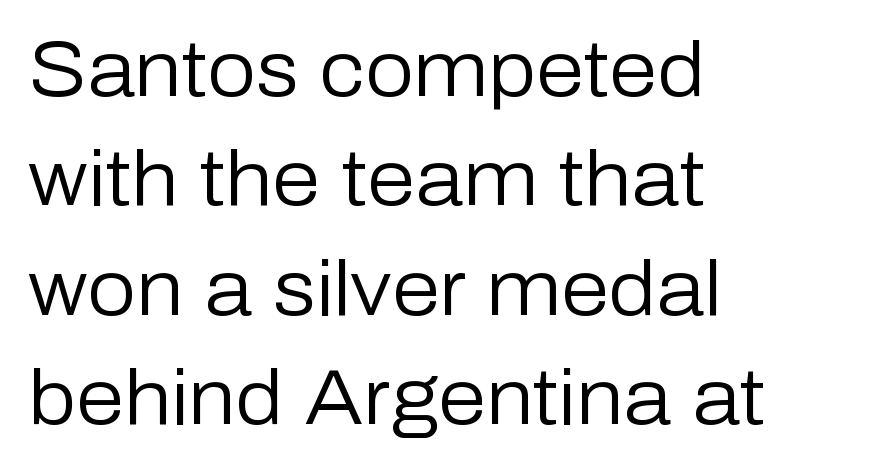
Q: Is the text bold? A: No.
Q: Is the text italic (slanted)? A: No, it is upright.
Q: Is the typeface a serif or a sans-serif typeface? A: Sans-serif.
Q: Is the text underlined? A: No.
Q: How is the paragraph aligned? A: Left-aligned.
Q: Is the spacing between letters normal or unusually wide? A: Normal.
Q: Is the spacing between lines tight, normal or loose? A: Normal.
Q: Width (condensed, normal, or wide)? A: Normal.
Q: Stroke contrast? A: Low.
Q: x-height? A: Medium.
Q: Monospaced? A: No.
